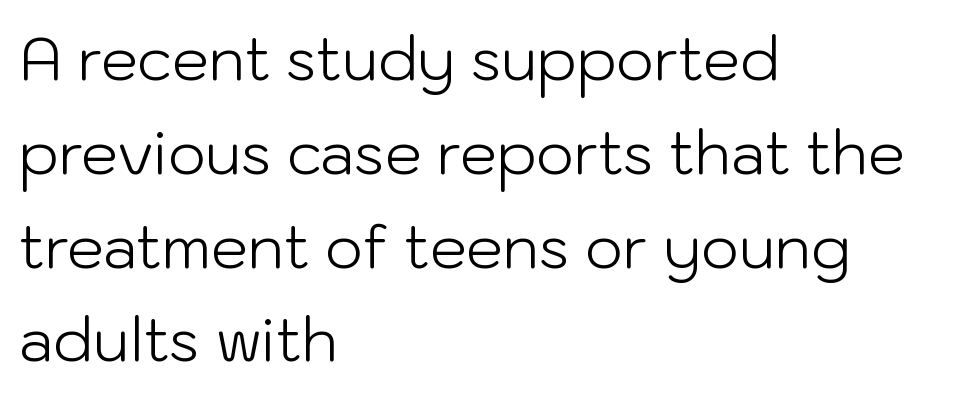
The image shows 59 px light sans-serif type, upright; set left-aligned, normal line spacing (1.59x), normal letter spacing, not underlined; low stroke contrast and a medium x-height.
